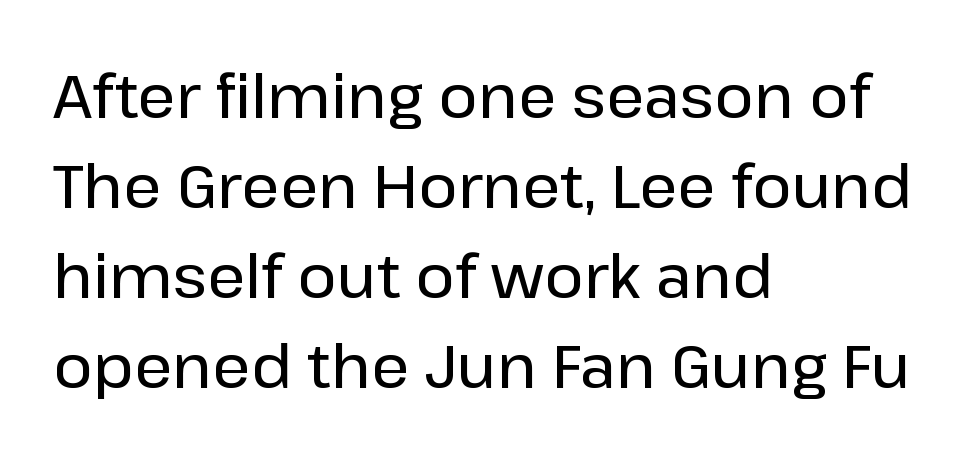
You could call the tracking neutral — neither tight nor loose. If you measured baseline to baseline, you'd find a middling distance. Check where the strokes stop: nothing finishes them off — pure sans. These lines are rendered in a variable-pitch font. Notice how the passage keeps a crisp vertical edge on the left only. The area under the type is left untouched.
